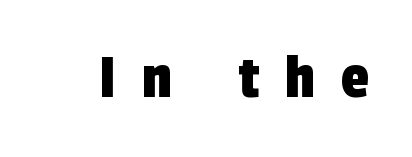
The image shows 65 px condensed sans-serif type; set unusually wide letter spacing (+0.4 em), not underlined; a medium x-height.
